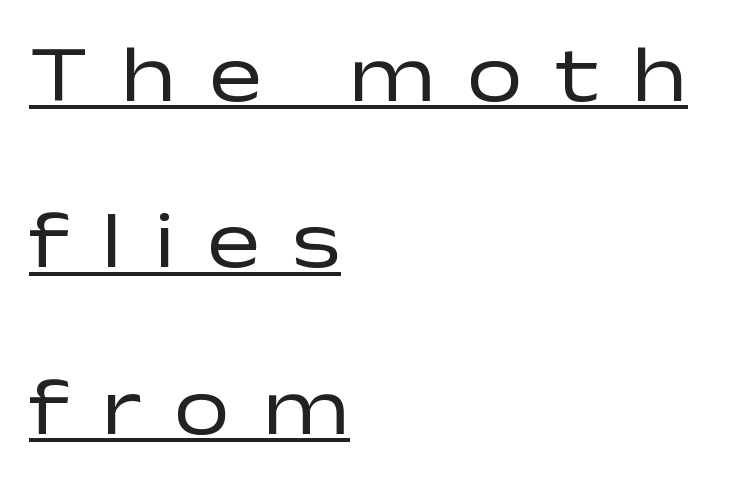
Spacing verdict: proportional, widths tailored to each character. Italic? Not at all — the glyphs are vertical. Emphasis is given by a line drawn under the lettering. Does the leading feel generous? Absolutely, it's lavish. The face used here is rendered with a markedly widened letterfit.
